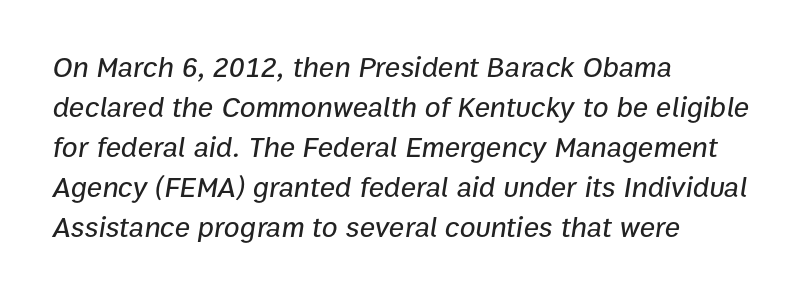
{"italic": "yes", "lean": "right", "slant_degrees": 9, "width": "normal", "stroke_contrast": "low", "x_height": "medium", "monospaced": "no", "underline": "no", "align": "left", "line_spacing": "normal", "line_spacing_ratio": 1.38, "letter_spacing": "normal", "letter_spacing_em": 0.0, "glyph_px": 29}
